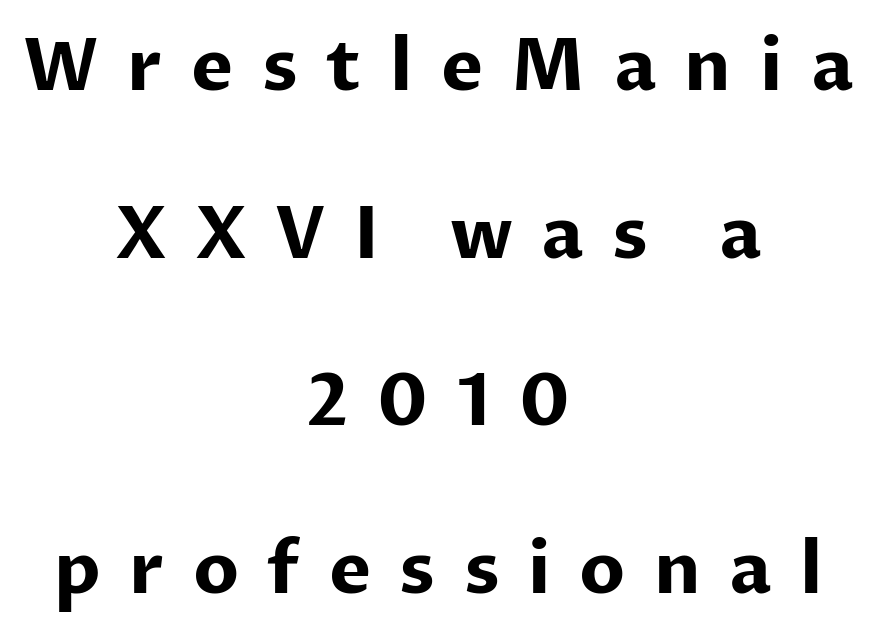
These lines have a slow, spaced-out rhythm from letter to letter. This sample has the flowing, uneven cadence of proportional lettering. Line starts and ends both wander, symmetrically. Beneath every word, the page is bare.
